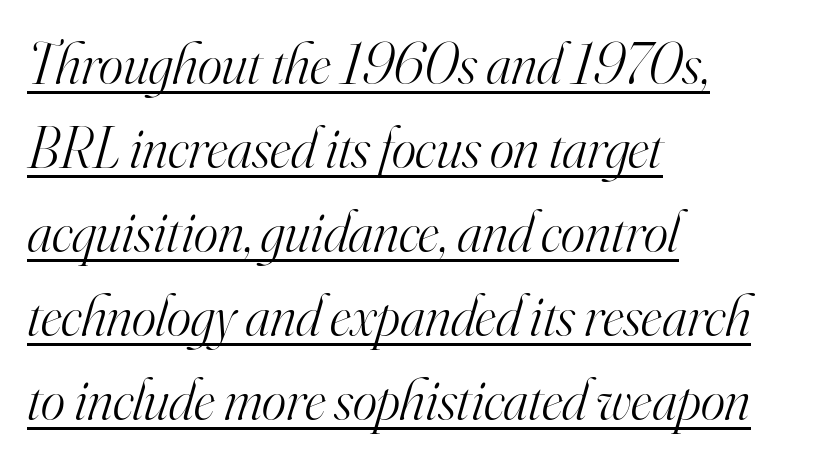
Short and long lines alike share a common starting point at left. The face used here is proportionally spaced, like ordinary book or web type. Horizontal bands of white between lines are of average thickness. Unbolded letterforms with no extra heft.
